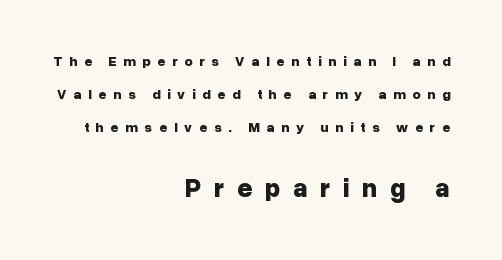
{"italic": "no", "bold": "yes", "underline": "no", "align": "right", "line_spacing": "loose", "line_spacing_ratio": 2.34, "letter_spacing": "wide", "letter_spacing_em": 0.48, "larger_block": "second", "size_ratio": 1.86, "glyph_px": 26}
